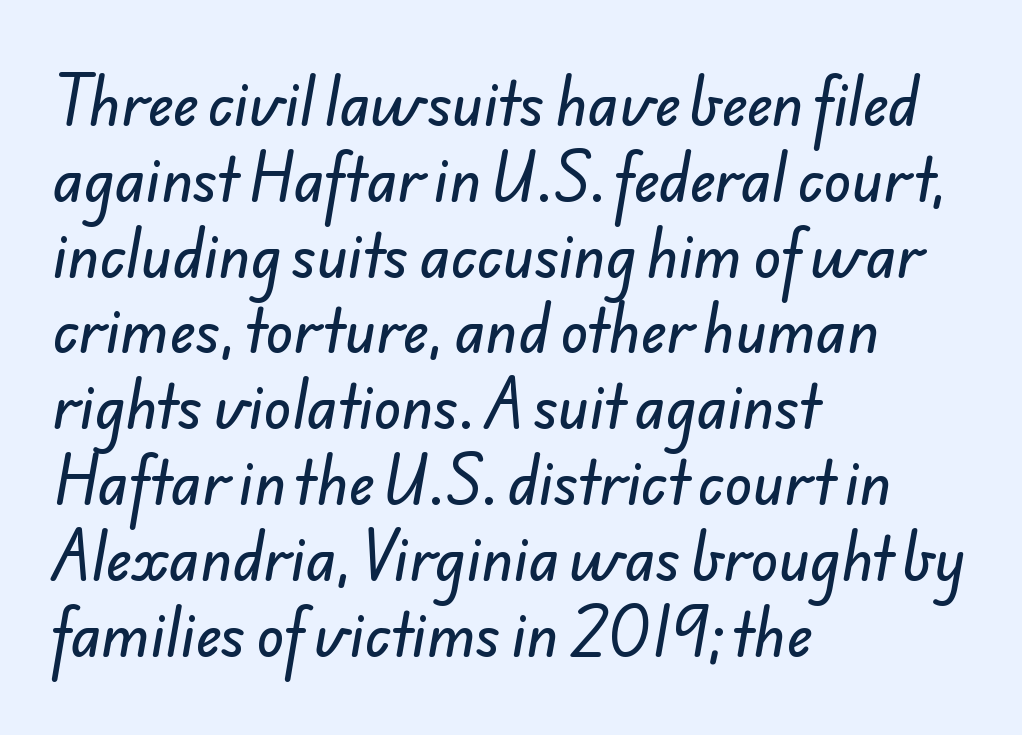
The image shows 57 px sans-serif type; set left-aligned, normal line spacing (1.33x), normal letter spacing, not underlined; low stroke contrast and a small x-height.
